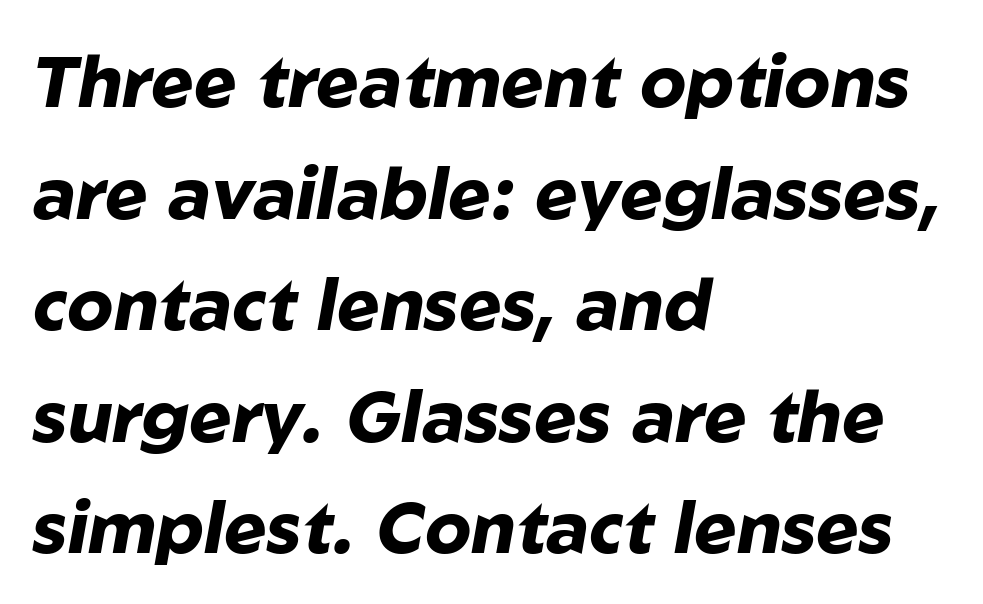
The image shows 72 px heavy type, italic (leaning right); set left-aligned, normal line spacing (1.55x), normal letter spacing, not underlined; low stroke contrast and a medium x-height.
